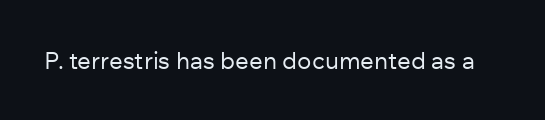
Q: Is the text bold? A: No.
Q: Is the text italic (slanted)? A: No, it is upright.
Q: Is the text underlined? A: No.
Q: Is the spacing between letters normal or unusually wide? A: Normal.
